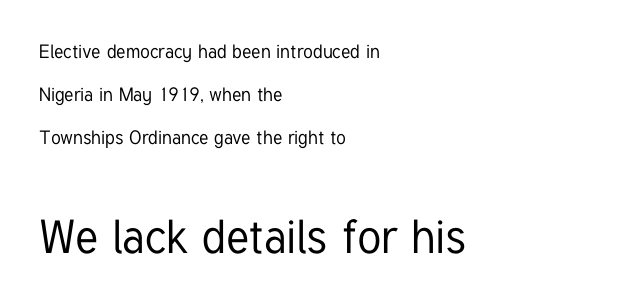
{"serif": "no", "italic": "no", "width": "condensed", "stroke_contrast": "low", "x_height": "medium", "monospaced": "no", "underline": "no", "align": "left", "line_spacing": "loose", "line_spacing_ratio": 2.27, "letter_spacing": "normal", "letter_spacing_em": 0.0, "larger_block": "second", "size_ratio": 2.47, "glyph_px": 47}
